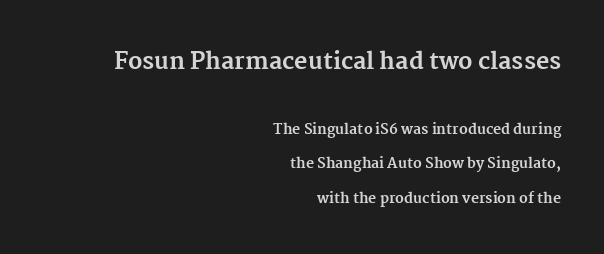
The image shows 23 px bold type, upright; set right-aligned, loose line spacing (2.46x), normal letter spacing, not underlined; the first (top) block is 1.64x larger.
